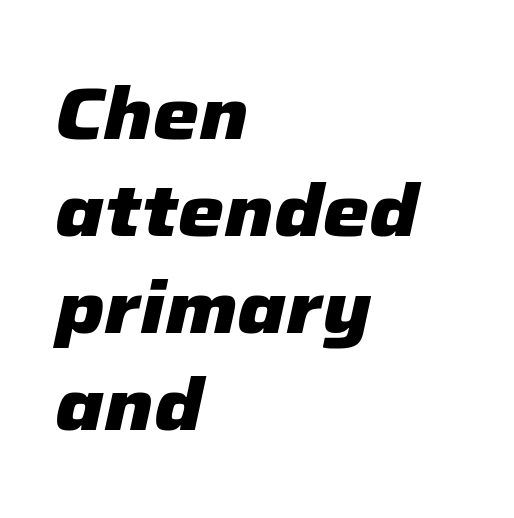
Rows of type keep a routine distance in the vertical direction. Think of a printed novel: that variable character pitch is what you see here. Clear beneath every line of the passage. The axis of the letterforms is tilted away from vertical.
